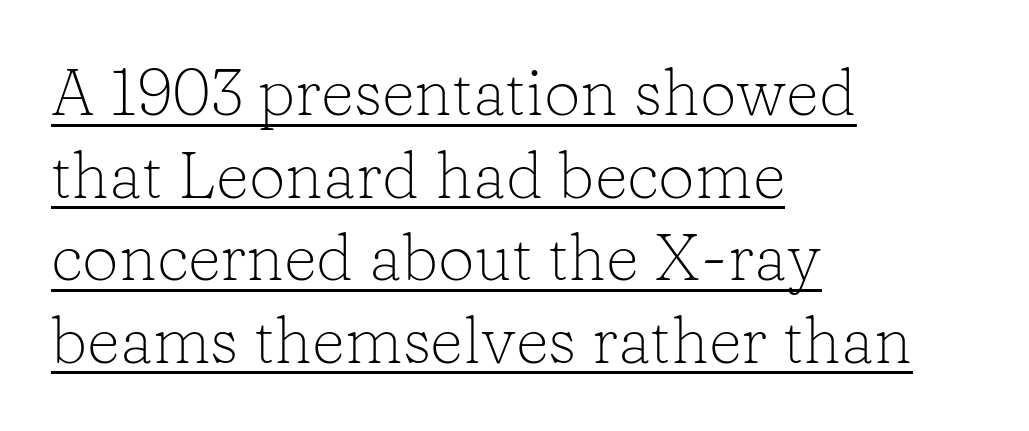
Normally led — the rows are evenly, conventionally spaced. This sample is left-justified, so line endings fall wherever the words run out. This rendering leaves character spacing at its baseline value. Character widths vary here, with narrow letters taking less room than wide ones. The specimen reads as upright at a glance.
